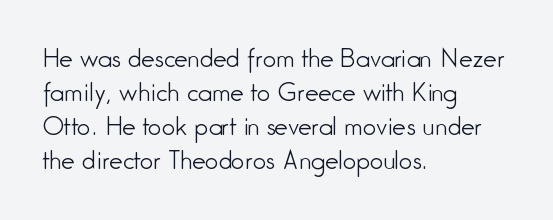
{"italic": "no", "bold": "no", "underline": "no", "align": "left", "line_spacing": "normal", "line_spacing_ratio": 1.41, "letter_spacing": "normal", "letter_spacing_em": 0.0, "glyph_px": 24}
